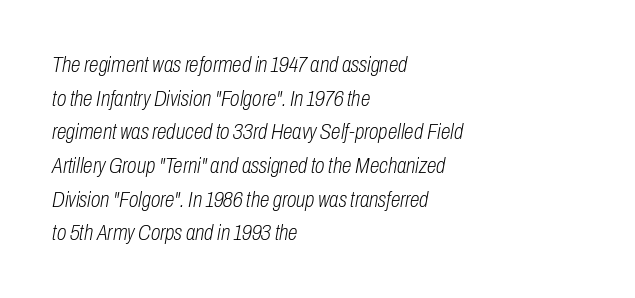
The passage shown is not underscored anywhere. When letters slant like this, we call the style italic. Normally led — the rows are evenly, conventionally spaced. Heaviness? Minimal to ordinary, like unemphasized prose.
